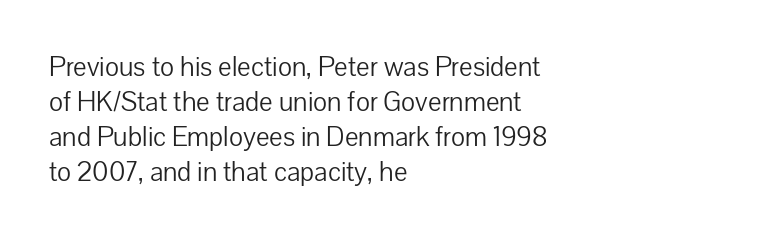
Style check: upright. Plain, unruled lines of type. The paragraph has a hard left edge and a soft right edge. This rendering leaves character spacing at its baseline value. A typesetter would call this leading conventional body-copy spacing. These glyphs show unthickened strokes, regular width or finer.
